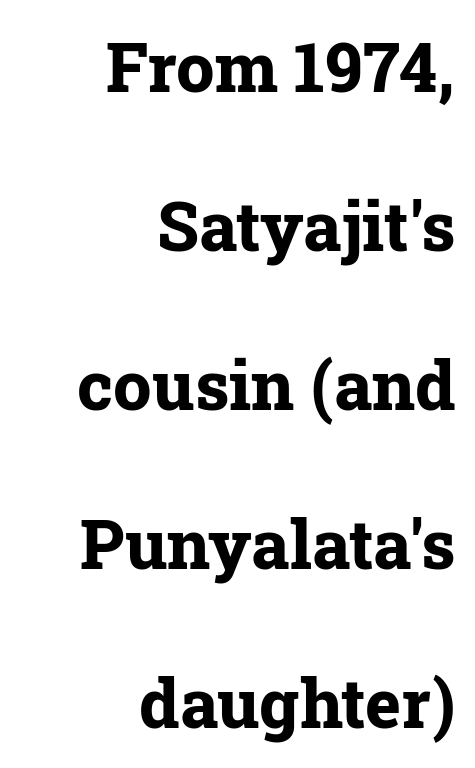
Q: Is the text bold? A: Yes.
Q: Is the text italic (slanted)? A: No, it is upright.
Q: Is the typeface a serif or a sans-serif typeface? A: Serif.
Q: Is the text underlined? A: No.
Q: How is the paragraph aligned? A: Right-aligned.
Q: Is the spacing between letters normal or unusually wide? A: Normal.
Q: Is the spacing between lines tight, normal or loose? A: Loose.
Q: Width (condensed, normal, or wide)? A: Normal.
Q: Stroke contrast? A: Low.
Q: x-height? A: Medium.
Q: Monospaced? A: No.
